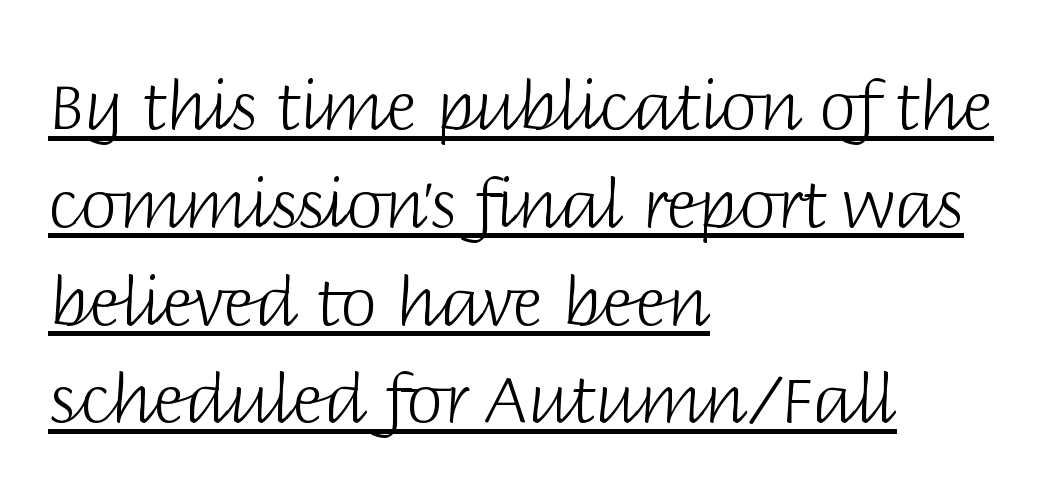
Interline gaps are of average width in this sample. The typeface has the unassuming heft of standard copy or less. These lines are composed in type without serifs. The line texture is even and compact thanks to regular tracking. Line beginnings align vertically; line endings do not. Spacing verdict: proportional, widths tailored to each character.
